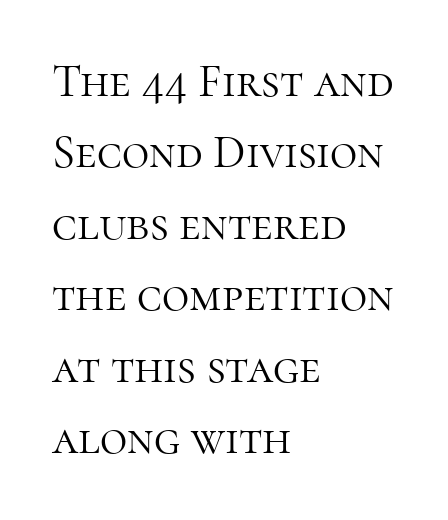
The space directly below the letters is spotless. The leading is moderate, giving the passage an even texture. Compared with typical body copy, the letter spacing here is the same. Is there any slant? The stems are plumb. This is not heavy type; no bold has been used. Note the varied advance widths — an 'i' is clearly narrower than an 'm'.
